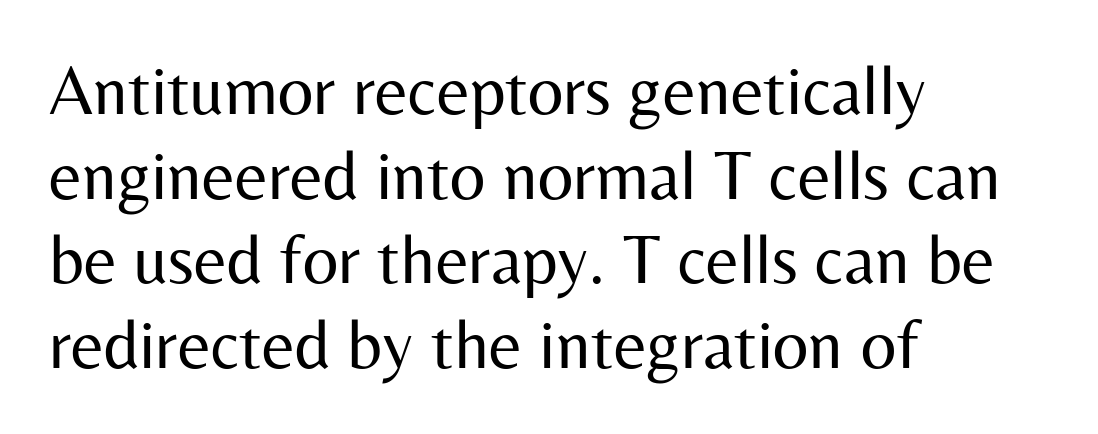
Q: Is the text bold? A: No.
Q: Is the text italic (slanted)? A: No, it is upright.
Q: Is the typeface a serif or a sans-serif typeface? A: Sans-serif.
Q: Is the text underlined? A: No.
Q: How is the paragraph aligned? A: Left-aligned.
Q: Is the spacing between letters normal or unusually wide? A: Normal.
Q: Width (condensed, normal, or wide)? A: Normal.
Q: Stroke contrast? A: Medium.
Q: x-height? A: Medium.
Q: Monospaced? A: No.
